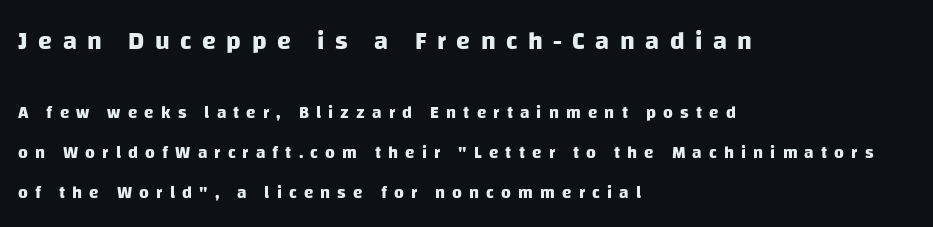
{"bold": "yes", "underline": "no", "align": "left", "line_spacing": "loose", "line_spacing_ratio": 2.35, "letter_spacing": "wide", "letter_spacing_em": 0.42, "larger_block": "first", "size_ratio": 1.47, "glyph_px": 25}
